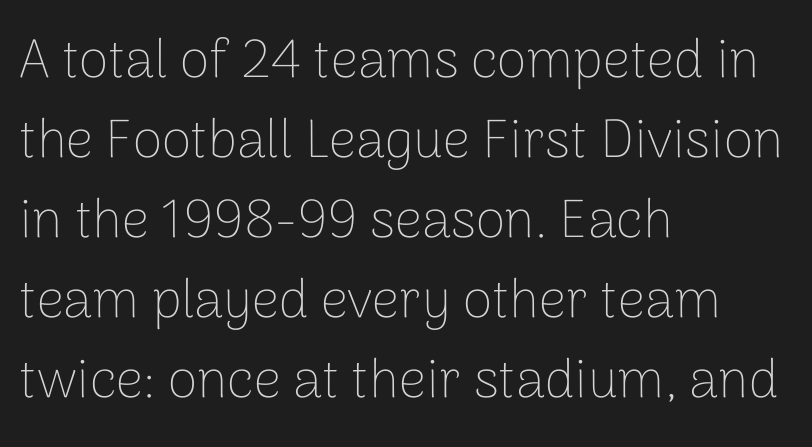
Q: Is the text bold? A: No.
Q: Is the text italic (slanted)? A: No, it is upright.
Q: Is the typeface a serif or a sans-serif typeface? A: Sans-serif.
Q: Is the text underlined? A: No.
Q: How is the paragraph aligned? A: Left-aligned.
Q: Is the spacing between letters normal or unusually wide? A: Normal.
Q: Is the spacing between lines tight, normal or loose? A: Normal.
Q: Width (condensed, normal, or wide)? A: Normal.
Q: Stroke contrast? A: Low.
Q: x-height? A: Medium.
Q: Monospaced? A: No.
